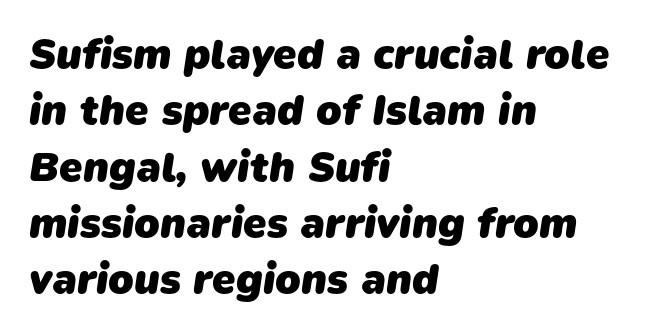
{"serif": "no", "bold": "yes", "weight": "heavy", "width": "normal", "stroke_contrast": "low", "x_height": "medium", "monospaced": "no", "underline": "no", "align": "left", "line_spacing": "normal", "line_spacing_ratio": 1.34, "letter_spacing": "normal", "letter_spacing_em": 0.0, "glyph_px": 42}
